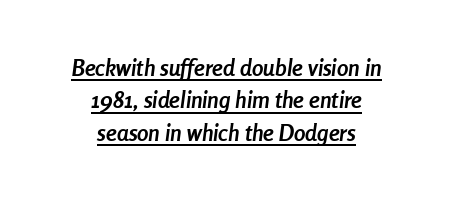
Vertical spacing — default. Yep, that's italic — everything's leaning. Heft: maximum for text — a bold. Tracking value appears to be zero — textbook default spacing. Notice how the passage keeps no hard edge, just a central spine.
